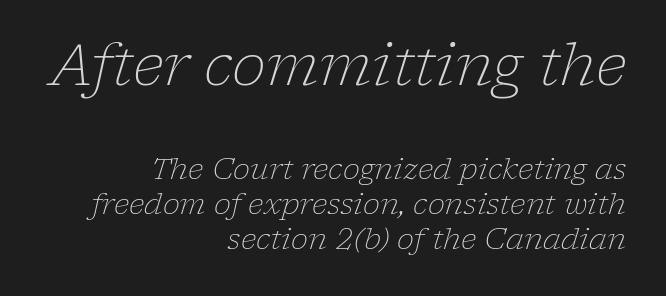
Q: Is the text bold? A: No.
Q: Is the text italic (slanted)? A: Yes, it leans right by about 17 degrees.
Q: Is the typeface a serif or a sans-serif typeface? A: Serif.
Q: Is the text underlined? A: No.
Q: How is the paragraph aligned? A: Right-aligned.
Q: Is the spacing between letters normal or unusually wide? A: Normal.
Q: Which block of text is set in a larger size, the first (top) or the second (bottom)? A: The first (top) one.
Q: Width (condensed, normal, or wide)? A: Normal.
Q: Stroke contrast? A: Low.
Q: x-height? A: Medium.
Q: Monospaced? A: No.
